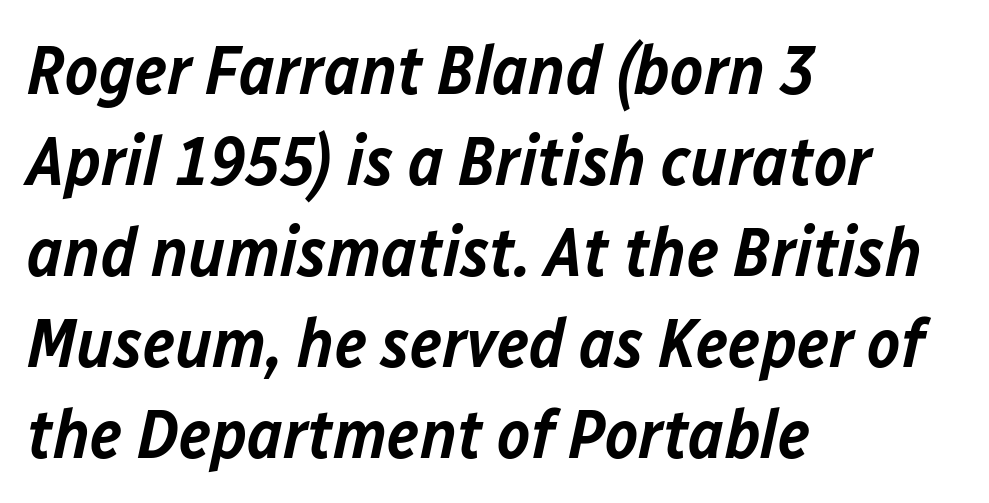
{"italic": "yes", "lean": "right", "slant_degrees": 12, "bold": "semi", "weight": "semibold", "width": "normal", "stroke_contrast": "low", "x_height": "medium", "monospaced": "no", "underline": "no", "align": "left", "line_spacing": "normal", "line_spacing_ratio": 1.3, "letter_spacing": "normal", "letter_spacing_em": 0.0, "glyph_px": 70}
